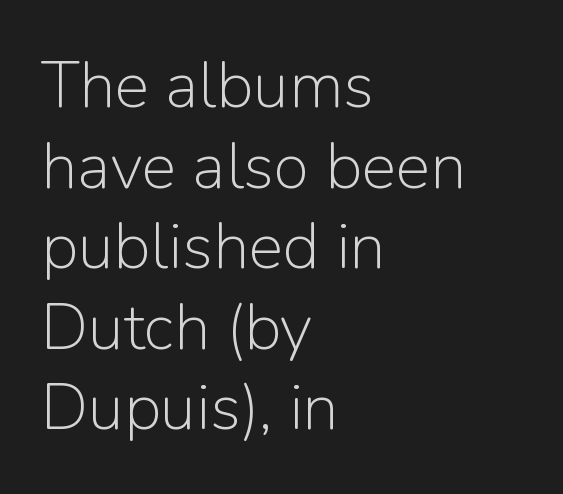
Q: Is the text bold? A: No.
Q: Is the text italic (slanted)? A: No, it is upright.
Q: Is the typeface a serif or a sans-serif typeface? A: Sans-serif.
Q: Is the text underlined? A: No.
Q: How is the paragraph aligned? A: Left-aligned.
Q: Is the spacing between letters normal or unusually wide? A: Normal.
Q: Width (condensed, normal, or wide)? A: Normal.
Q: Stroke contrast? A: Low.
Q: x-height? A: Medium.
Q: Monospaced? A: No.
